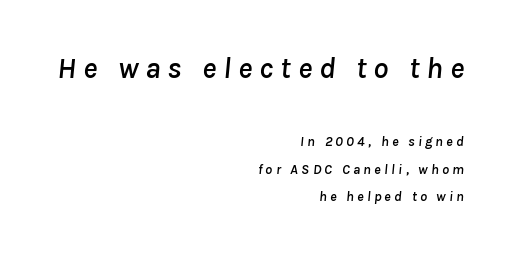
Q: Is the text italic (slanted)? A: Yes, it leans right by about 8 degrees.
Q: Is the text underlined? A: No.
Q: How is the paragraph aligned? A: Right-aligned.
Q: Is the spacing between letters normal or unusually wide? A: Unusually wide.
Q: Is the spacing between lines tight, normal or loose? A: Loose.
Q: Which block of text is set in a larger size, the first (top) or the second (bottom)? A: The first (top) one.
Q: Width (condensed, normal, or wide)? A: Normal.
Q: Stroke contrast? A: Low.
Q: x-height? A: Medium.
Q: Monospaced? A: No.
